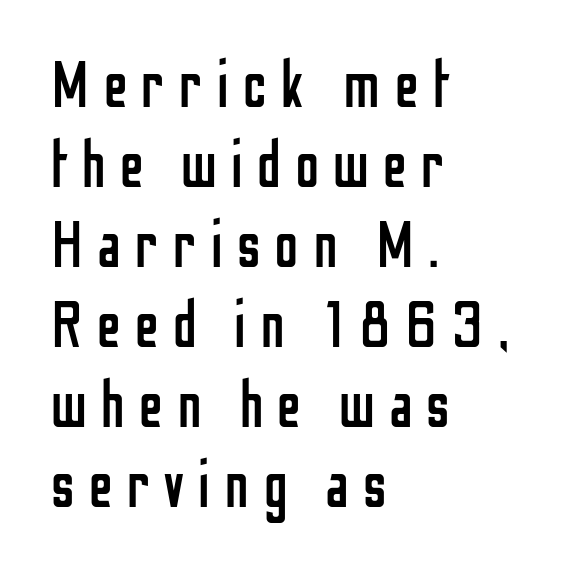
Q: Is the text bold? A: No.
Q: Is the text italic (slanted)? A: No, it is upright.
Q: Is the typeface a serif or a sans-serif typeface? A: Sans-serif.
Q: Is the text underlined? A: No.
Q: How is the paragraph aligned? A: Left-aligned.
Q: Is the spacing between letters normal or unusually wide? A: Unusually wide.
Q: Width (condensed, normal, or wide)? A: Condensed.
Q: Stroke contrast? A: Low.
Q: x-height? A: Medium.
Q: Monospaced? A: No.
